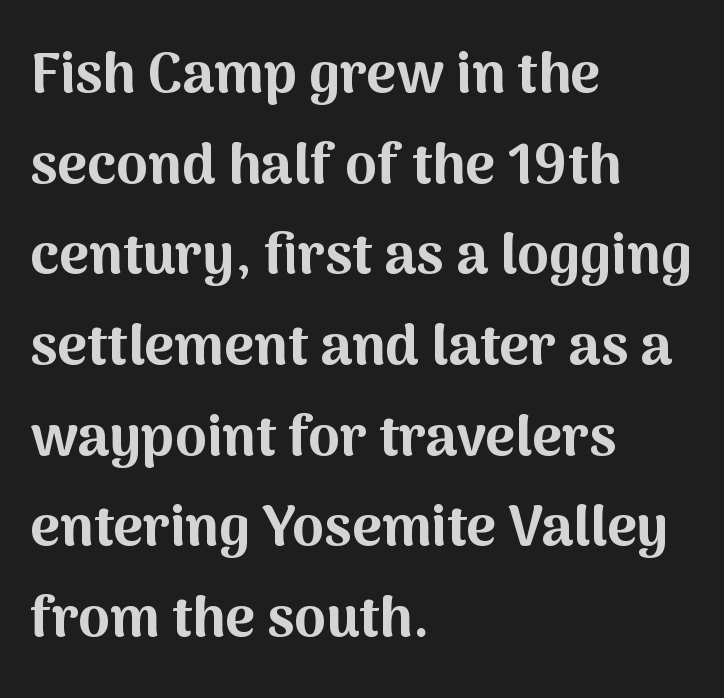
Characters follow at the spacing the type designer built in. Quick note: underline off. The block of text has a typical density, with ordinary space between rows. These lines carry a lot of weight — the face is fully bold. The font family rendered here belongs to the sans-serif group.
